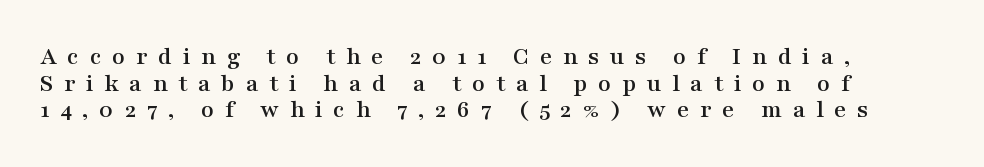
Rendered with straight, roman letterforms. Rows of type sit shoulder to shoulder in the vertical direction. The line texture is sparse and dotted thanks to wide tracking. Descender tails drop into unmarked territory. One-word summary of the alignment: left.
